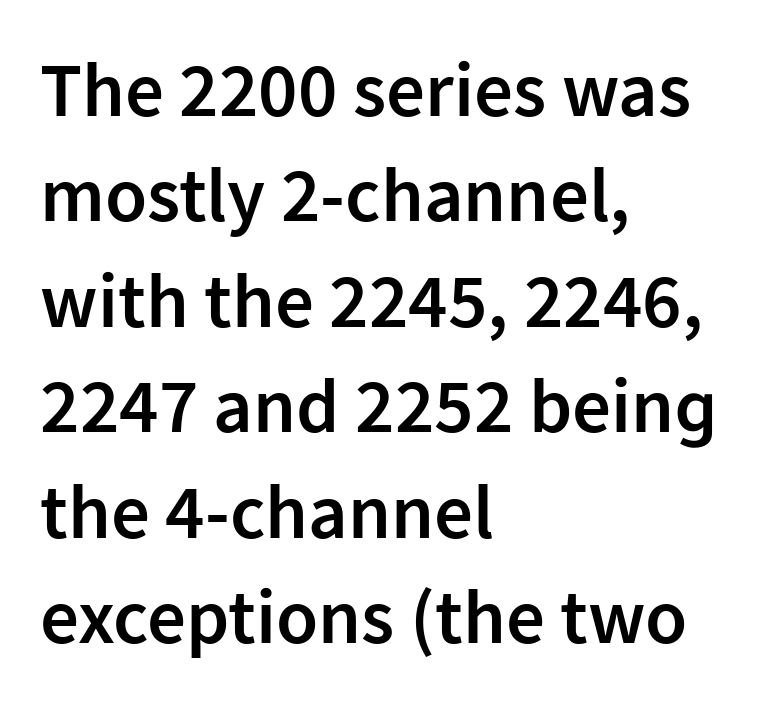
{"serif": "no", "italic": "no", "bold": "semi", "weight": "semibold", "width": "normal", "stroke_contrast": "low", "x_height": "medium", "monospaced": "no", "underline": "no", "align": "left", "line_spacing": "normal", "line_spacing_ratio": 1.37, "letter_spacing": "normal", "letter_spacing_em": 0.0, "glyph_px": 77}
